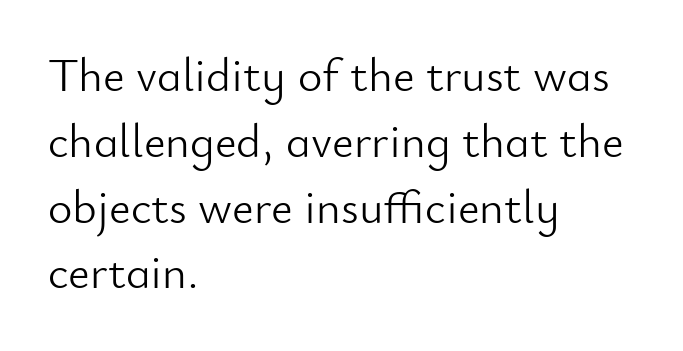
The letters stand upright; this is a roman face. A bare baseline throughout the passage. Which margin do the lines hug? The left one — the right edge is uneven. Stems and bowls with no extra thickness — not bold.
